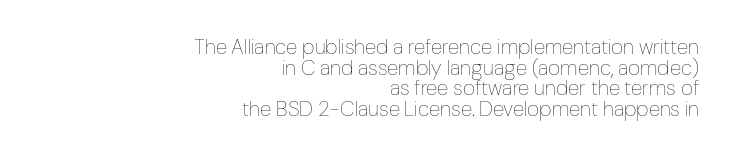
{"italic": "no", "bold": "no", "underline": "no", "align": "right", "line_spacing": "tight", "line_spacing_ratio": 0.98, "letter_spacing": "normal", "letter_spacing_em": 0.0, "glyph_px": 21}
